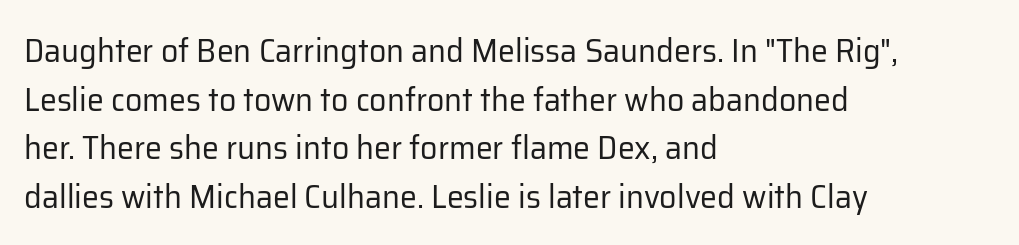
The image shows 34 px regular-weight sans-serif type, upright; set left-aligned, normal line spacing (1.43x), normal letter spacing, not underlined; low stroke contrast and a medium x-height.
